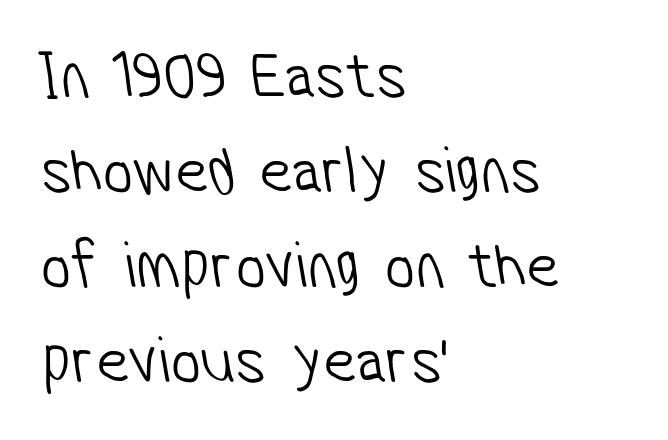
Q: Is the text bold? A: No.
Q: Is the typeface a serif or a sans-serif typeface? A: Sans-serif.
Q: Is the text underlined? A: No.
Q: How is the paragraph aligned? A: Left-aligned.
Q: Is the spacing between letters normal or unusually wide? A: Normal.
Q: Is the spacing between lines tight, normal or loose? A: Normal.
Q: Width (condensed, normal, or wide)? A: Condensed.
Q: Stroke contrast? A: Low.
Q: x-height? A: Medium.
Q: Monospaced? A: No.
